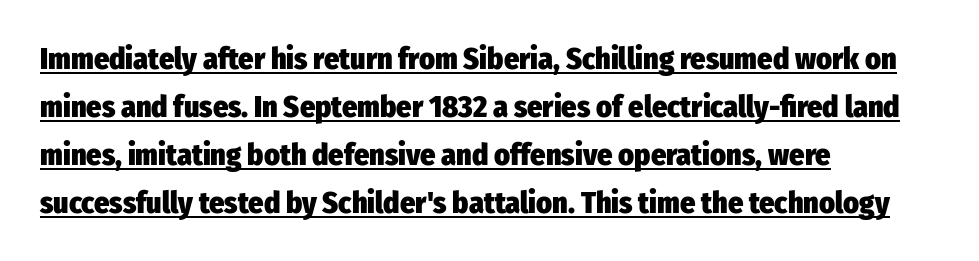
The image shows 30 px heavy, condensed sans-serif type, upright; set left-aligned, normal line spacing (1.6x), normal letter spacing, underlined; low stroke contrast and a medium x-height.
